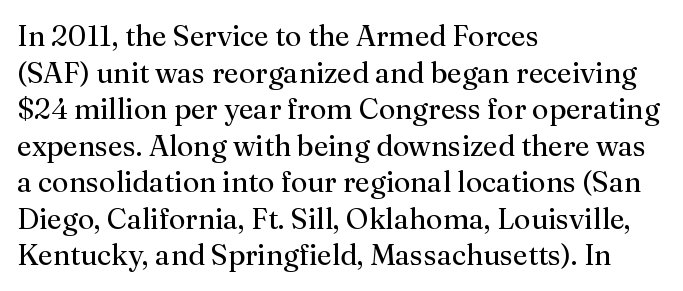
Caption: multi-line text, flush left, ragged right. There is no visible air inserted between adjacent glyphs. Posture: straight, roman, zero tilt. The typeface has the unassuming heft of standard copy or less.
